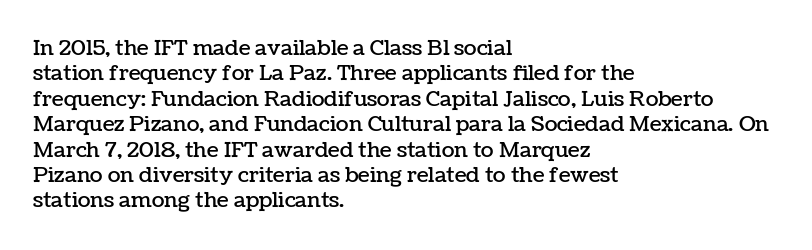
Short and long lines alike share a common starting point at left. Letters rest on an invisible, unmarked baseline. No extra tracking has been applied to these lines. Is there any slant? The stems are plumb.
